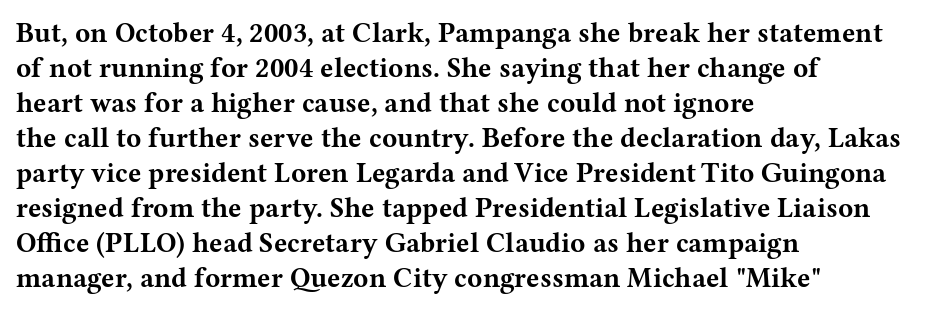
{"serif": "yes", "italic": "no", "bold": "yes", "weight": "bold", "width": "wide", "stroke_contrast": "medium", "x_height": "medium", "monospaced": "no", "underline": "no", "align": "left", "line_spacing": "normal", "line_spacing_ratio": 1.25, "letter_spacing": "normal", "letter_spacing_em": 0.0, "glyph_px": 28}
